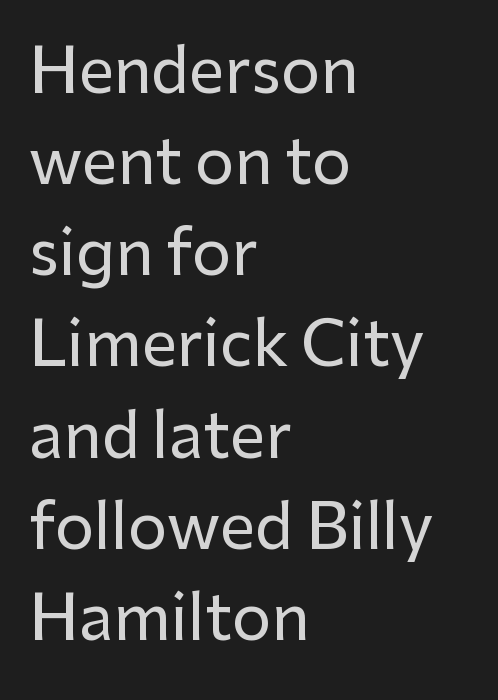
{"serif": "no", "italic": "no", "width": "normal", "stroke_contrast": "low", "x_height": "medium", "monospaced": "no", "underline": "no", "align": "left", "line_spacing": "normal", "line_spacing_ratio": 1.47, "letter_spacing": "normal", "letter_spacing_em": 0.0, "glyph_px": 62}
